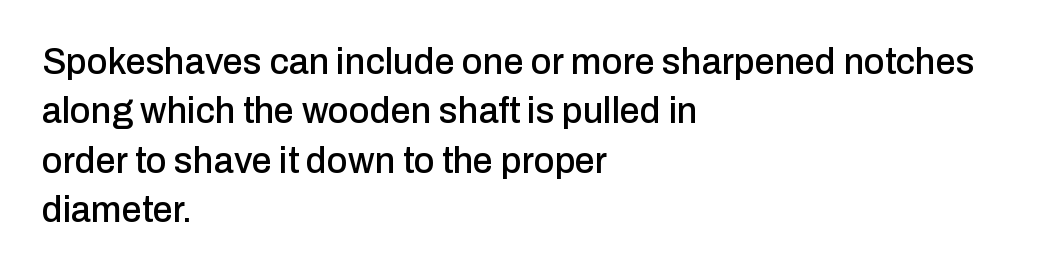
{"serif": "no", "italic": "no", "width": "normal", "stroke_contrast": "low", "x_height": "medium", "monospaced": "no", "underline": "no", "align": "left", "line_spacing": "normal", "line_spacing_ratio": 1.37, "letter_spacing": "normal", "letter_spacing_em": 0.0, "glyph_px": 36}
